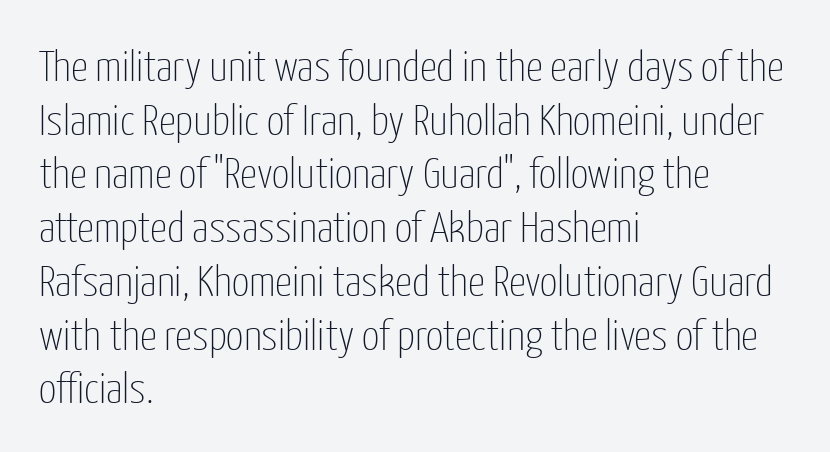
{"serif": "no", "italic": "no", "bold": "no", "weight": "thin", "width": "condensed", "stroke_contrast": "low", "x_height": "medium", "monospaced": "no", "underline": "no", "align": "left", "line_spacing": "normal", "line_spacing_ratio": 1.25, "letter_spacing": "normal", "letter_spacing_em": 0.0, "glyph_px": 43}
